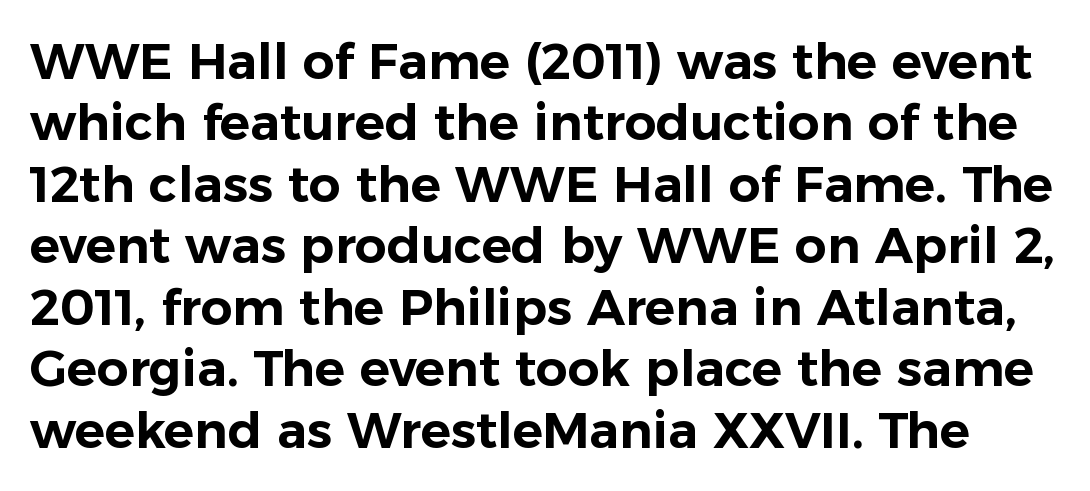
The image shows 50 px sans-serif type, upright; set line spacing 1.23x, normal letter spacing, not underlined; low stroke contrast and a medium x-height.
